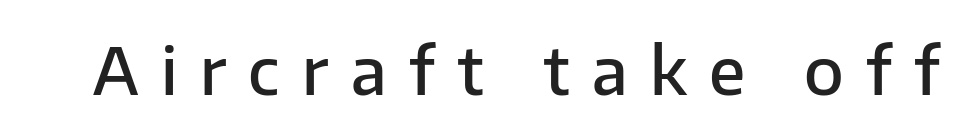
Spacing verdict: proportional, widths tailored to each character. The letters stand upright; this is a roman face. The passage shown is typeset with a sans-serif family. Clear beneath every line of the passage. Stroke thickness is moderately raised; the sample reads as semibold.
